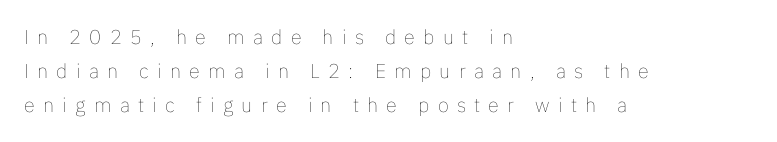
These lines stack with their left ends in a neat column. The space directly below the letters is spotless. Someone cranked the tracking dial way up on this one. You can tell it's not italic because the verticals are truly vertical. The strokes are not fattened; the text isn't bold.
